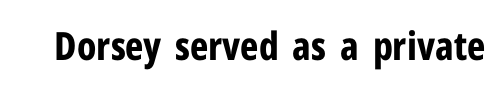
Q: Is the text bold? A: Yes.
Q: Is the text italic (slanted)? A: No, it is upright.
Q: Is the typeface a serif or a sans-serif typeface? A: Sans-serif.
Q: Is the text underlined? A: No.
Q: Is the spacing between letters normal or unusually wide? A: Normal.
Q: Width (condensed, normal, or wide)? A: Condensed.
Q: Stroke contrast? A: Low.
Q: x-height? A: Medium.
Q: Monospaced? A: No.
